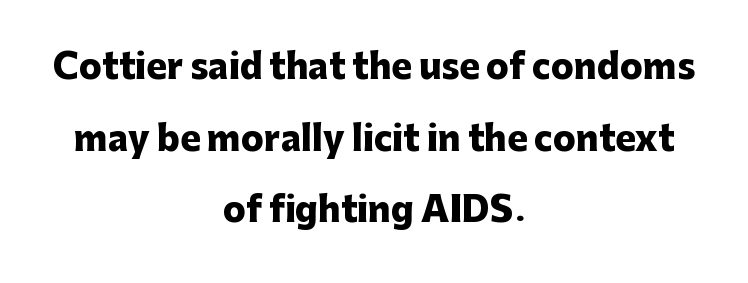
The image shows 34 px heavy sans-serif type, upright; set centered, loose line spacing (2.11x), normal letter spacing, not underlined; low stroke contrast and a medium x-height.
